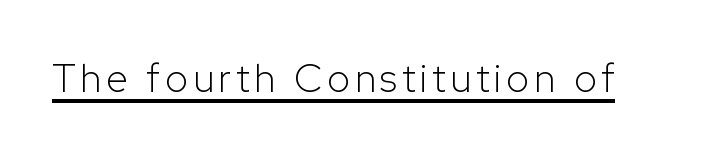
Q: Is the text bold? A: No.
Q: Is the text italic (slanted)? A: No, it is upright.
Q: Is the typeface a serif or a sans-serif typeface? A: Sans-serif.
Q: Is the text underlined? A: Yes.
Q: Width (condensed, normal, or wide)? A: Normal.
Q: Stroke contrast? A: Low.
Q: x-height? A: Medium.
Q: Monospaced? A: No.
